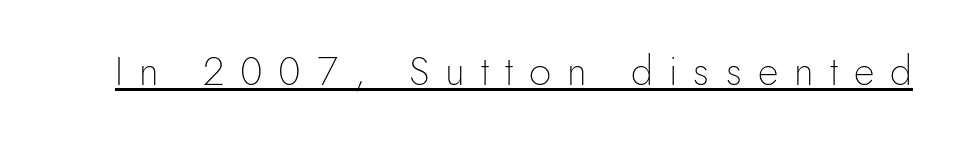
This sample carries an underscore along the baseline area. The letters advance in unequal steps, a hallmark of proportional type. Each word looks stretched out because of the extra space between its letters. Unbolded letterforms with no extra heft.
